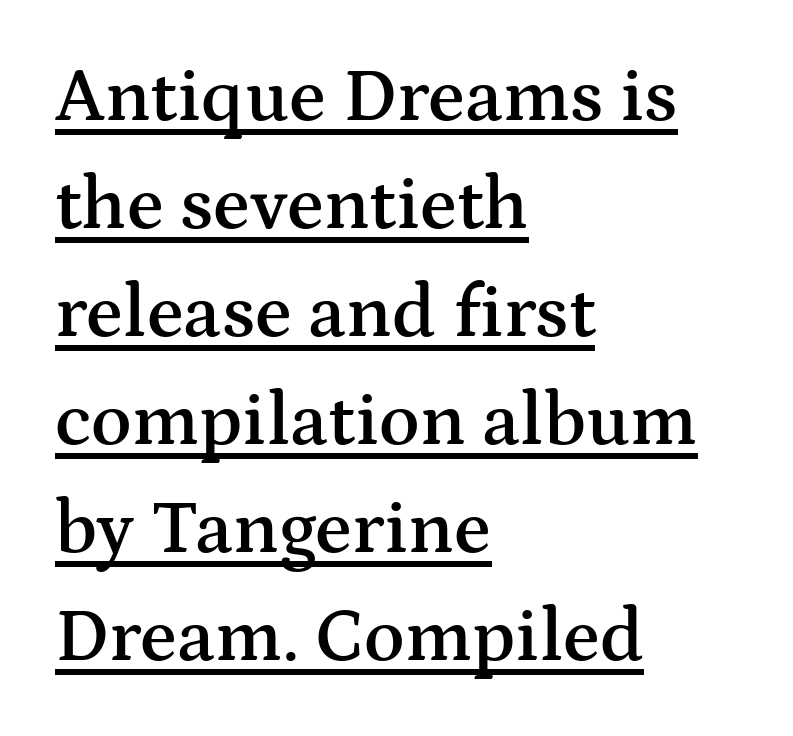
Examine the stroke ends and you'll spot serifs. Ascenders rise straight up at ninety degrees. All the whitespace from short lines collects on the right. A continuous stroke trails under the words, as in a hyperlink.
